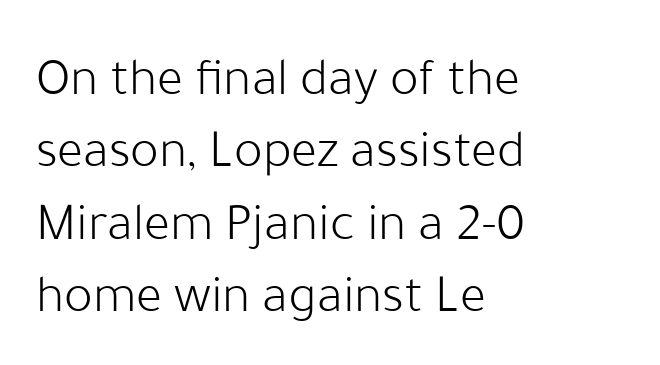
{"serif": "no", "italic": "no", "bold": "no", "weight": "light", "width": "normal", "stroke_contrast": "low", "x_height": "medium", "monospaced": "no", "underline": "no", "align": "left", "line_spacing": "normal", "line_spacing_ratio": 1.34, "letter_spacing": "normal", "letter_spacing_em": 0.0, "glyph_px": 54}
